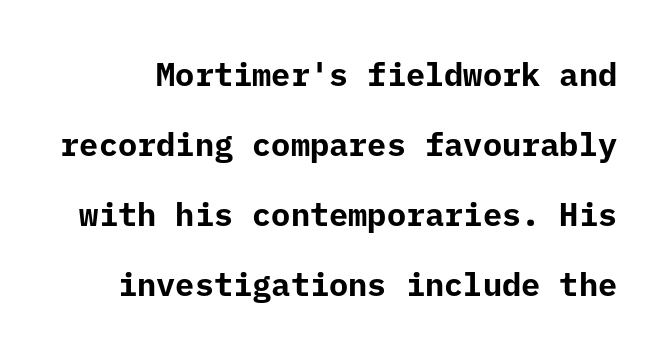
The image shows 32 px bold sans-serif type, upright, monospaced; set loose line spacing (2.19x), normal letter spacing, not underlined; low stroke contrast and a medium x-height.
